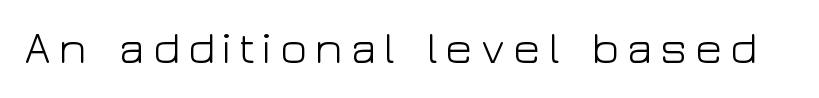
{"serif": "no", "italic": "no", "bold": "no", "weight": "light", "width": "wide", "stroke_contrast": "low", "x_height": "medium", "monospaced": "no", "underline": "no", "glyph_px": 46}
